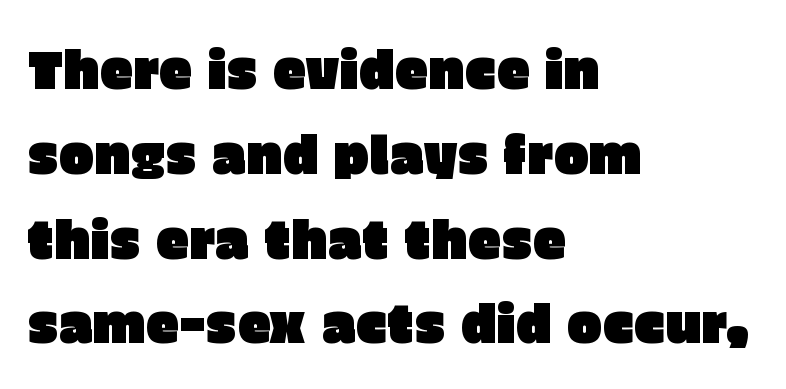
{"serif": "no", "italic": "no", "width": "normal", "stroke_contrast": "low", "x_height": "large", "monospaced": "no", "underline": "no", "align": "left", "line_spacing": "normal", "line_spacing_ratio": 1.6, "letter_spacing": "normal", "letter_spacing_em": 0.0, "glyph_px": 53}
